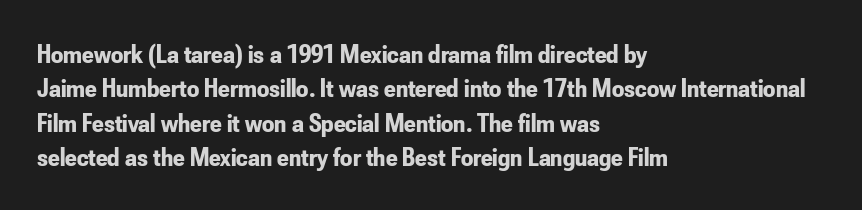
Q: Is the text bold? A: Yes.
Q: Is the text italic (slanted)? A: No, it is upright.
Q: Is the text underlined? A: No.
Q: How is the paragraph aligned? A: Left-aligned.
Q: Is the spacing between letters normal or unusually wide? A: Normal.
Q: Is the spacing between lines tight, normal or loose? A: Normal.
